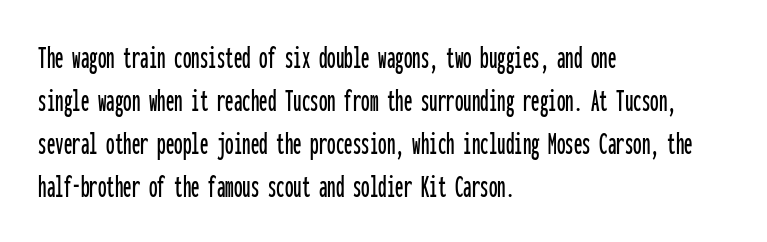
These lines are rendered in a fixed-pitch font. No italicization has been applied; the sample stays upright. These lines keep a tight, regular rhythm from letter to letter. The glyphs in this specimen are sans serif.
